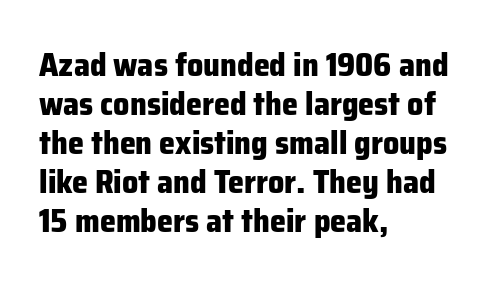
Here the designer chose a conventional face with non-uniform glyph widths. Tall strokes in this sample are plumb rather than angled. Underline: absent. Each letter's strokes conclude bluntly, with no projecting serifs. The horizontal fit of the characters is conventional and even. Set as a true bold cut, around the 700 mark.
